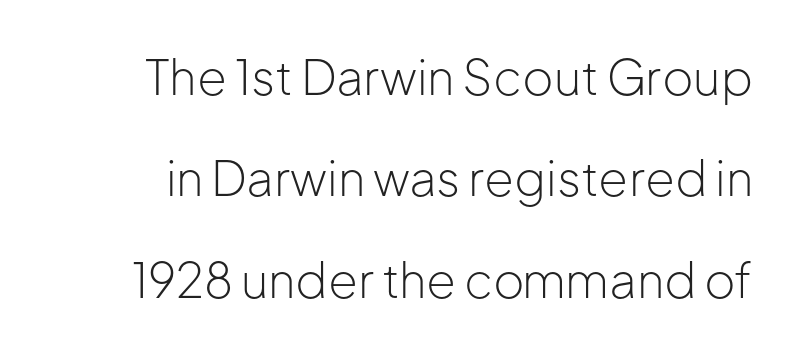
This sample uses an upright cut, with every glyph sitting square on the baseline. The glyphs are unaccompanied by any horizontal stroke below them. What's the leading like? Stretched, with rows far apart. Proportional: the letters do not fall into vertical columns. Grotesque or geometric, the face here clearly has no serifs. Weight: not bold — regular or lighter.
